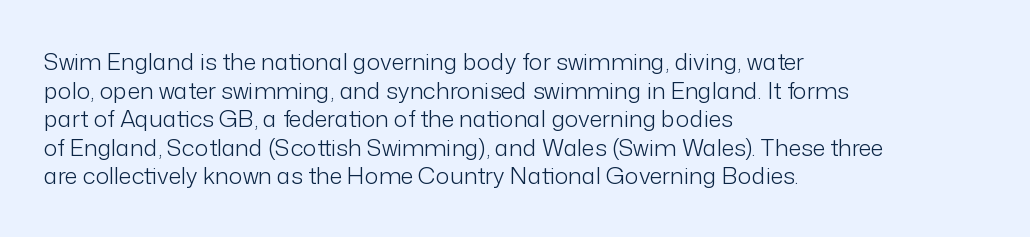
Q: Is the text bold? A: No.
Q: Is the text italic (slanted)? A: No, it is upright.
Q: Is the text underlined? A: No.
Q: How is the paragraph aligned? A: Left-aligned.
Q: Is the spacing between letters normal or unusually wide? A: Normal.
